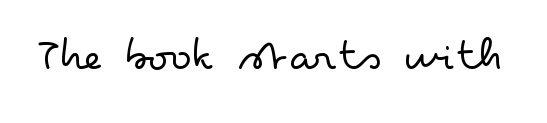
Q: Is the text bold? A: No.
Q: Is the text italic (slanted)? A: No, it is upright.
Q: Is the typeface a serif or a sans-serif typeface? A: Sans-serif.
Q: Is the text underlined? A: No.
Q: Is the spacing between letters normal or unusually wide? A: Normal.
Q: Width (condensed, normal, or wide)? A: Wide.
Q: Stroke contrast? A: Low.
Q: x-height? A: Small.
Q: Monospaced? A: No.
